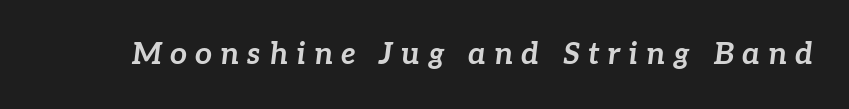
{"italic": "yes", "lean": "right", "slant_degrees": 7, "bold": "yes", "weight": "bold", "width": "normal", "stroke_contrast": "low", "x_height": "medium", "monospaced": "no", "underline": "no", "letter_spacing": "wide", "letter_spacing_em": 0.27, "glyph_px": 30}
